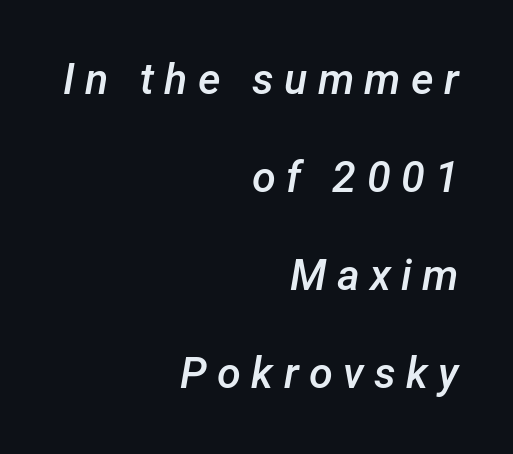
The image shows 43 px semibold type, italic (leaning right); set right-aligned, loose line spacing (2.28x), unusually wide letter spacing (+0.24 em), not underlined; low stroke contrast and a medium x-height.
